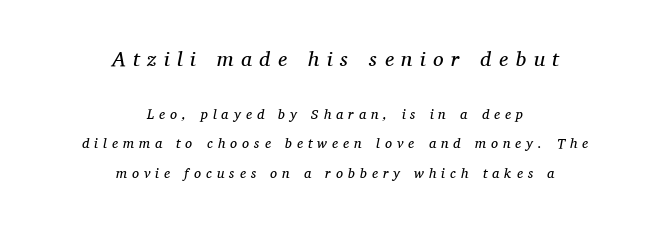
Q: Is the text bold? A: No.
Q: Is the text italic (slanted)? A: Yes, it leans right by about 11 degrees.
Q: Is the text underlined? A: No.
Q: How is the paragraph aligned? A: Centered.
Q: Is the spacing between letters normal or unusually wide? A: Unusually wide.
Q: Is the spacing between lines tight, normal or loose? A: Loose.
Q: Which block of text is set in a larger size, the first (top) or the second (bottom)? A: The first (top) one.
